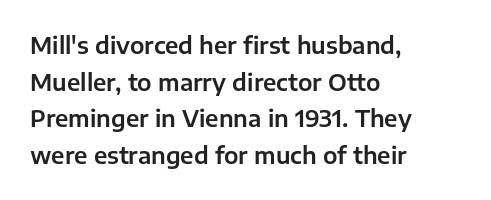
{"italic": "no", "underline": "no", "align": "left", "line_spacing": "normal", "line_spacing_ratio": 1.59, "letter_spacing": "normal", "letter_spacing_em": 0.0, "glyph_px": 23}
